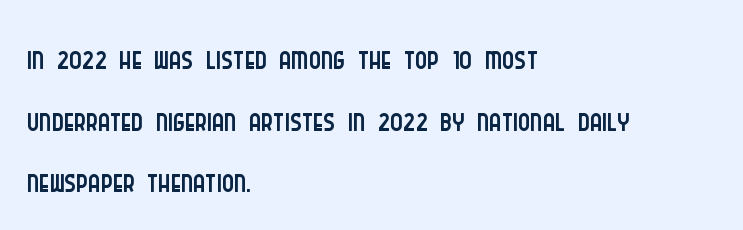
The weight would be labelled regular, book, light, or lighter still. The space between consecutive lines is moderate. Which margin do the lines hug? The left one — the right edge is uneven. Descenders hang freely into open space. Varying glyph widths throughout — classic text-font behaviour.
